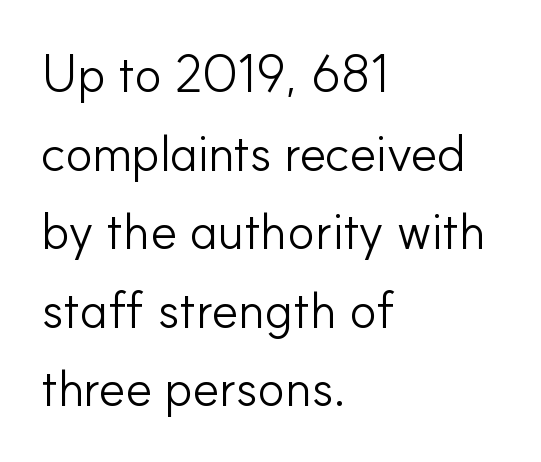
{"serif": "no", "italic": "no", "bold": "no", "weight": "light", "width": "normal", "stroke_contrast": "low", "x_height": "small", "monospaced": "no", "underline": "no", "align": "left", "line_spacing": "normal", "line_spacing_ratio": 1.54, "letter_spacing": "normal", "letter_spacing_em": 0.0, "glyph_px": 51}
